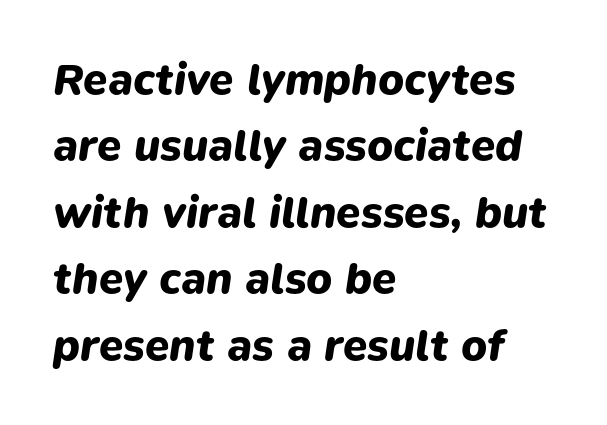
{"italic": "yes", "lean": "right", "slant_degrees": 9, "bold": "yes", "weight": "heavy", "width": "normal", "stroke_contrast": "low", "x_height": "medium", "monospaced": "no", "underline": "no", "align": "left", "line_spacing": "normal", "line_spacing_ratio": 1.51, "letter_spacing": "normal", "letter_spacing_em": 0.0, "glyph_px": 44}
